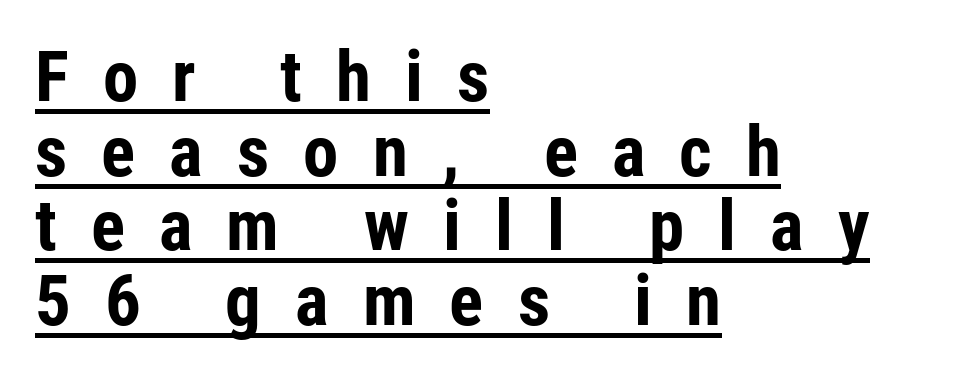
Q: Is the text bold? A: Yes.
Q: Is the text italic (slanted)? A: No, it is upright.
Q: Is the typeface a serif or a sans-serif typeface? A: Sans-serif.
Q: Is the text underlined? A: Yes.
Q: How is the paragraph aligned? A: Left-aligned.
Q: Is the spacing between letters normal or unusually wide? A: Unusually wide.
Q: Is the spacing between lines tight, normal or loose? A: Tight.
Q: Width (condensed, normal, or wide)? A: Condensed.
Q: Stroke contrast? A: Low.
Q: x-height? A: Medium.
Q: Monospaced? A: No.
